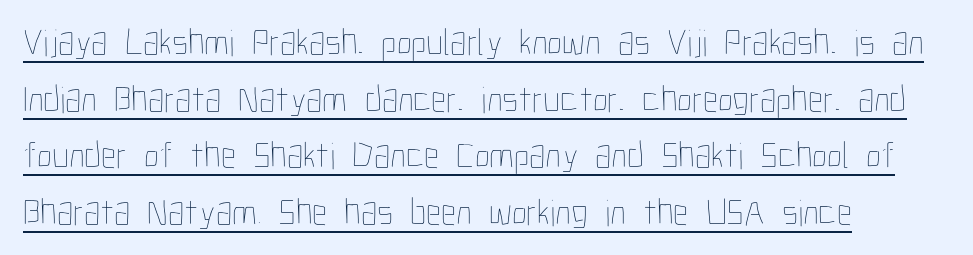
The image shows 38 px thin, condensed type, upright; set left-aligned, normal line spacing (1.49x), normal letter spacing, underlined; low stroke contrast and a medium x-height.
